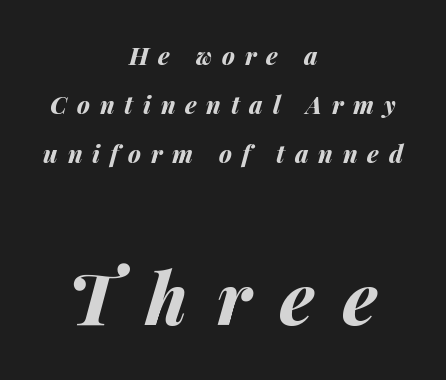
Q: Is the text bold? A: Yes.
Q: Is the text italic (slanted)? A: Yes, it leans right by about 14 degrees.
Q: Is the text underlined? A: No.
Q: How is the paragraph aligned? A: Centered.
Q: Is the spacing between letters normal or unusually wide? A: Unusually wide.
Q: Is the spacing between lines tight, normal or loose? A: Loose.
Q: Which block of text is set in a larger size, the first (top) or the second (bottom)? A: The second (bottom) one.
Q: Width (condensed, normal, or wide)? A: Normal.
Q: Stroke contrast? A: Medium.
Q: x-height? A: Medium.
Q: Monospaced? A: No.
